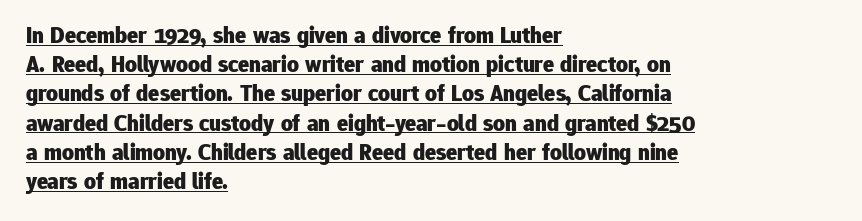
Q: Is the text bold? A: Yes.
Q: Is the text italic (slanted)? A: No, it is upright.
Q: Is the text underlined? A: Yes.
Q: How is the paragraph aligned? A: Left-aligned.
Q: Is the spacing between letters normal or unusually wide? A: Normal.
Q: Is the spacing between lines tight, normal or loose? A: Normal.
